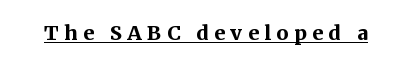
The letters are spread apart with noticeably loose tracking. Italic? Not at all — the glyphs are vertical. A typographer would call this underscored text. As a designer I'd log this as weight 700, bold.
